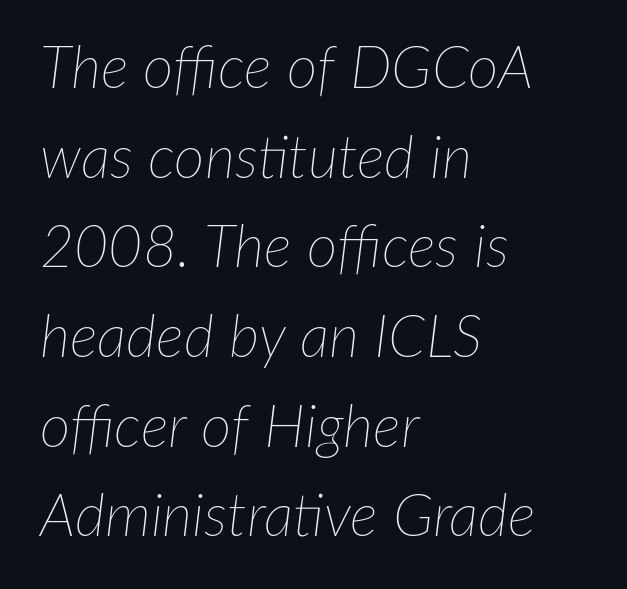
The passage shown stacks its lines at a standard gap. Summary of weight: not heavy and not bold. The string is rendered with underlining switched off. Slanted lettering throughout. A classic flush-left, rag-right setting is used for this passage. The face used here is rendered with its standard letterfit.
